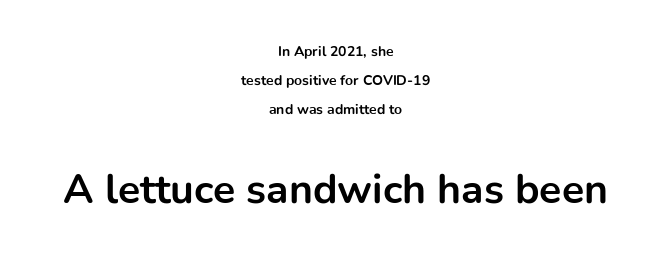
Q: Is the text bold? A: Yes.
Q: Is the text italic (slanted)? A: No, it is upright.
Q: Is the typeface a serif or a sans-serif typeface? A: Sans-serif.
Q: Is the text underlined? A: No.
Q: How is the paragraph aligned? A: Centered.
Q: Is the spacing between letters normal or unusually wide? A: Normal.
Q: Is the spacing between lines tight, normal or loose? A: Loose.
Q: Which block of text is set in a larger size, the first (top) or the second (bottom)? A: The second (bottom) one.
Q: Width (condensed, normal, or wide)? A: Normal.
Q: Stroke contrast? A: Low.
Q: x-height? A: Medium.
Q: Monospaced? A: No.
